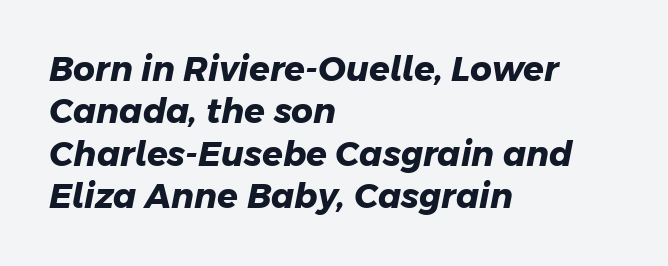
{"serif": "no", "bold": "yes", "weight": "heavy", "width": "normal", "stroke_contrast": "low", "x_height": "medium", "monospaced": "no", "underline": "no", "align": "left", "line_spacing": "normal", "line_spacing_ratio": 1.25, "letter_spacing": "normal", "letter_spacing_em": 0.0, "glyph_px": 34}
